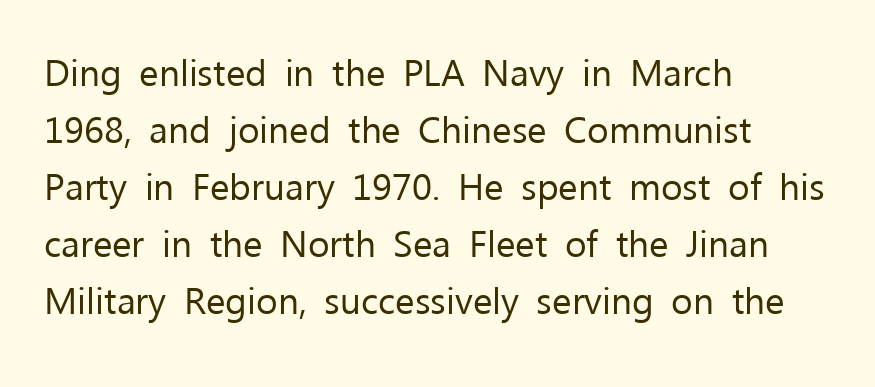
The type sits square on the baseline with zero lean. The letterforms sit shoulder to shoulder at normal distance. Honestly, the row spacing looks completely unremarkable. Letterform terminals end flat and unadorned throughout the passage. The font is comparable to plain body text, perhaps lighter. The area under the type is left untouched.
